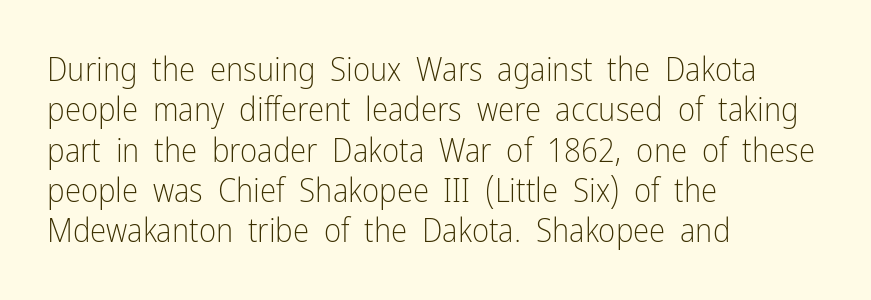
Each letter keeps its own natural width here, so spacing adapts to shape. Each stroke keeps to a modest, everyday thickness or less. Descender tails drop into unmarked territory. These lines were composed using upright roman letters.
